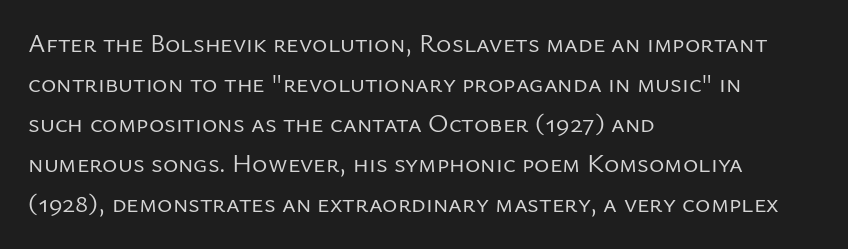
Descender tails drop into unmarked territory. Stroke mass is kept to a normal reading level or below. Default kerning and tracking; the words read as compact shapes. Teacher's note: observe the even left margin — that is flush-left alignment.
